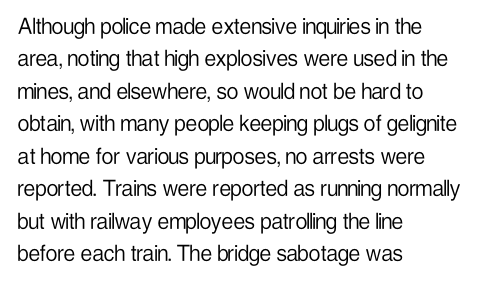
{"italic": "no", "bold": "no", "underline": "no", "align": "left", "line_spacing": "normal", "line_spacing_ratio": 1.25, "letter_spacing": "normal", "letter_spacing_em": 0.0, "glyph_px": 26}
